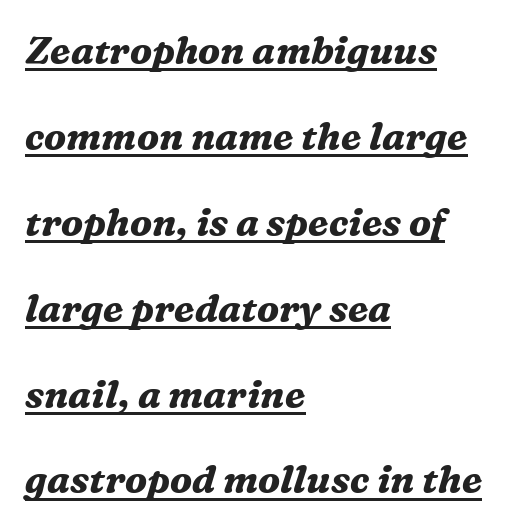
Q: Is the text bold? A: Yes.
Q: Is the text italic (slanted)? A: Yes, it leans right by about 16 degrees.
Q: Is the typeface a serif or a sans-serif typeface? A: Serif.
Q: Is the text underlined? A: Yes.
Q: How is the paragraph aligned? A: Left-aligned.
Q: Is the spacing between letters normal or unusually wide? A: Normal.
Q: Is the spacing between lines tight, normal or loose? A: Loose.
Q: Width (condensed, normal, or wide)? A: Normal.
Q: Stroke contrast? A: Medium.
Q: x-height? A: Medium.
Q: Monospaced? A: No.
